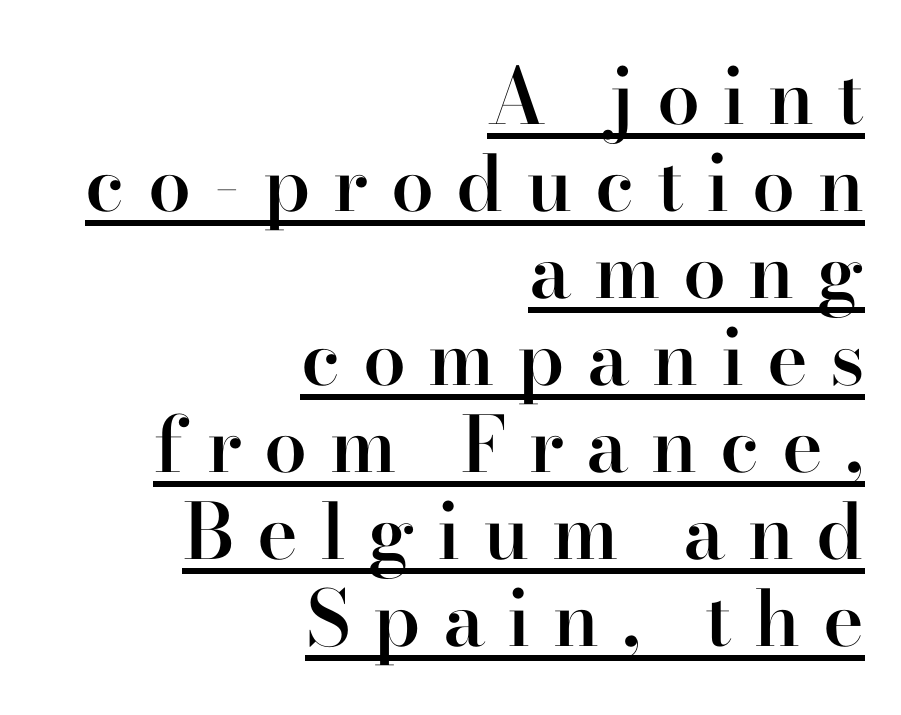
Q: Is the text bold? A: Semi-bold.
Q: Is the text italic (slanted)? A: No, it is upright.
Q: Is the typeface a serif or a sans-serif typeface? A: Serif.
Q: Is the text underlined? A: Yes.
Q: How is the paragraph aligned? A: Right-aligned.
Q: Is the spacing between letters normal or unusually wide? A: Unusually wide.
Q: Is the spacing between lines tight, normal or loose? A: Tight.
Q: Width (condensed, normal, or wide)? A: Normal.
Q: Stroke contrast? A: High.
Q: x-height? A: Small.
Q: Monospaced? A: No.
